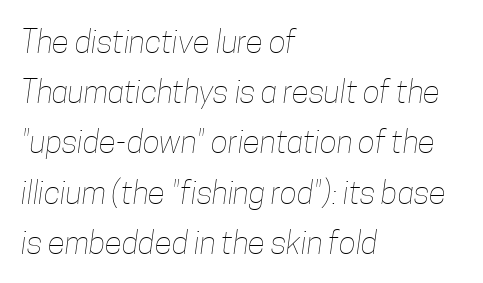
The image shows 32 px thin, condensed type; set left-aligned, normal line spacing (1.57x), normal letter spacing, not underlined; low stroke contrast and a medium x-height.
